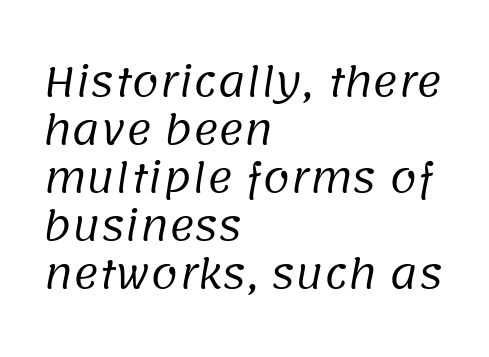
I'd call this a sans setting — the letters go barefoot. On a weight scale, this lands at 450 or below. Does the copy run flush right? No — it runs flush left. Looks like regular typesetting: each glyph gets only the width it needs.
